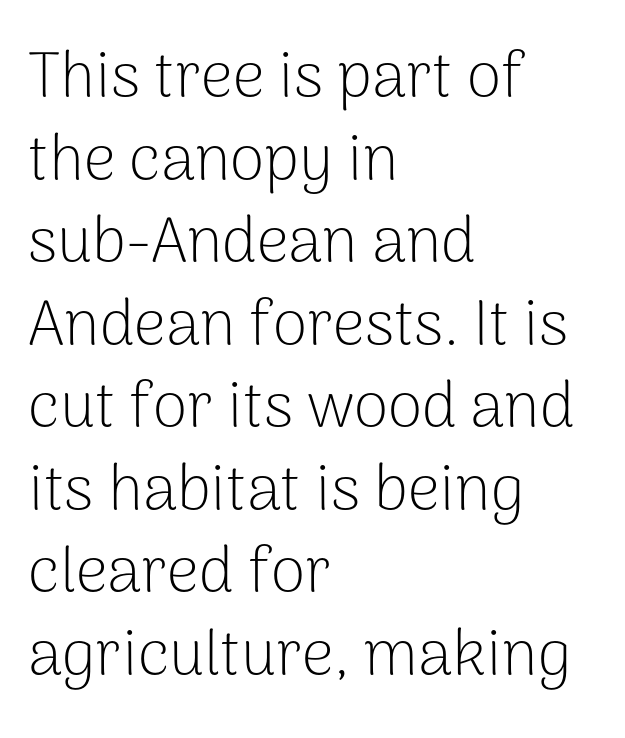
Q: Is the text bold? A: No.
Q: Is the text italic (slanted)? A: No, it is upright.
Q: Is the typeface a serif or a sans-serif typeface? A: Sans-serif.
Q: Is the text underlined? A: No.
Q: How is the paragraph aligned? A: Left-aligned.
Q: Is the spacing between letters normal or unusually wide? A: Normal.
Q: Is the spacing between lines tight, normal or loose? A: Normal.
Q: Width (condensed, normal, or wide)? A: Normal.
Q: Stroke contrast? A: Low.
Q: x-height? A: Medium.
Q: Monospaced? A: No.
